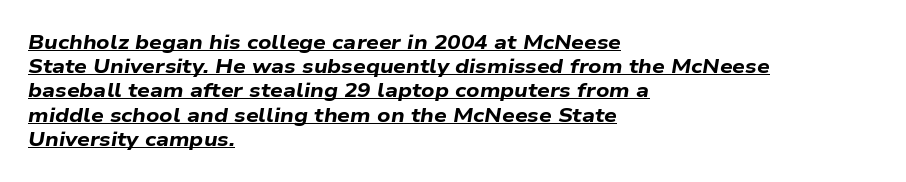
{"italic": "yes", "lean": "right", "slant_degrees": 9, "bold": "yes", "underline": "yes", "align": "left", "line_spacing_ratio": 1.21, "letter_spacing": "normal", "letter_spacing_em": 0.0, "glyph_px": 20}
